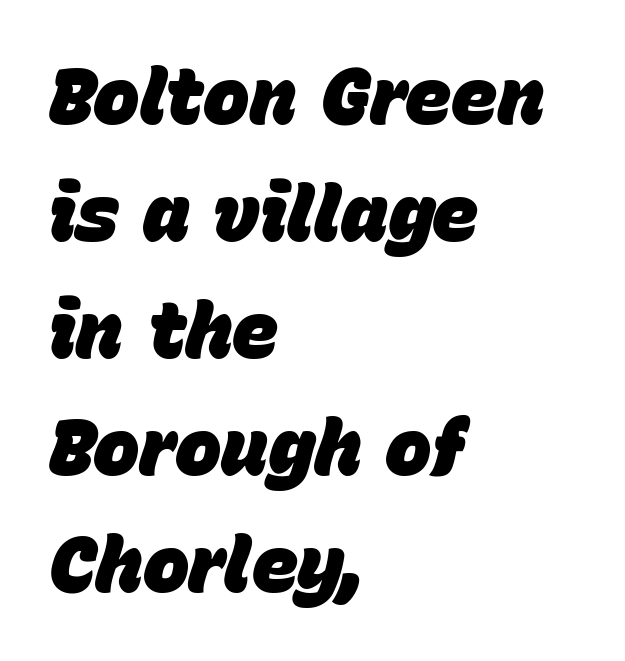
{"italic": "yes", "lean": "right", "slant_degrees": 15, "bold": "yes", "weight": "heavy", "width": "normal", "stroke_contrast": "low", "x_height": "large", "monospaced": "no", "underline": "no", "align": "left", "line_spacing": "normal", "line_spacing_ratio": 1.5, "letter_spacing": "normal", "letter_spacing_em": 0.0, "glyph_px": 78}
